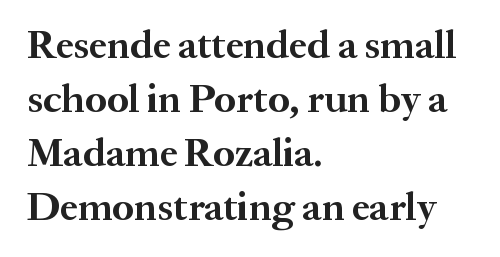
Q: Is the text bold? A: Yes.
Q: Is the text italic (slanted)? A: No, it is upright.
Q: Is the typeface a serif or a sans-serif typeface? A: Serif.
Q: Is the text underlined? A: No.
Q: How is the paragraph aligned? A: Left-aligned.
Q: Is the spacing between letters normal or unusually wide? A: Normal.
Q: Is the spacing between lines tight, normal or loose? A: Normal.
Q: Width (condensed, normal, or wide)? A: Normal.
Q: Stroke contrast? A: Medium.
Q: x-height? A: Medium.
Q: Monospaced? A: No.
